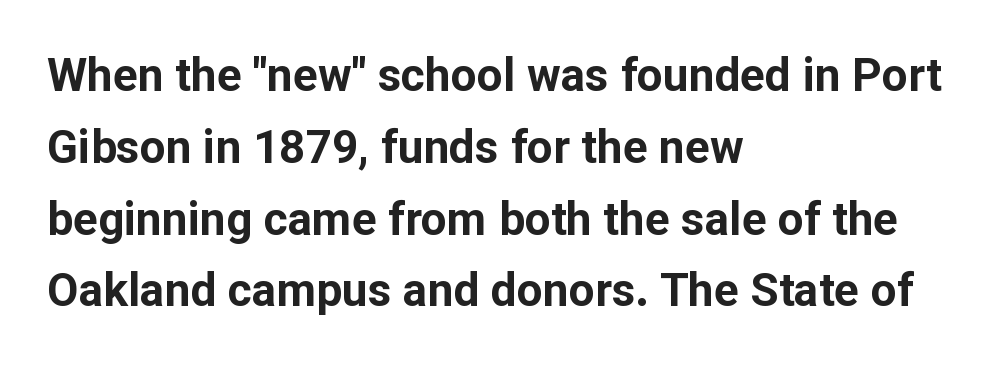
Q: Is the text bold? A: Yes.
Q: Is the text italic (slanted)? A: No, it is upright.
Q: Is the typeface a serif or a sans-serif typeface? A: Sans-serif.
Q: Is the text underlined? A: No.
Q: How is the paragraph aligned? A: Left-aligned.
Q: Is the spacing between letters normal or unusually wide? A: Normal.
Q: Is the spacing between lines tight, normal or loose? A: Normal.
Q: Width (condensed, normal, or wide)? A: Normal.
Q: Stroke contrast? A: Low.
Q: x-height? A: Medium.
Q: Monospaced? A: No.
